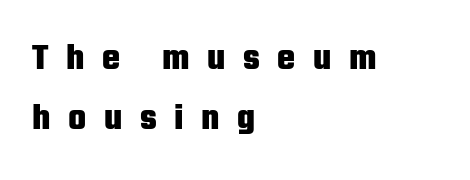
Just letters on the line, the space beneath them empty. If you drew a line through each stem, it would be perfectly vertical. Does extra space separate the letters? Yes, quite a lot of it. A student would call this left alignment; a typographer would say flush left, rag right. This is sans-serif lettering, the kind often seen on screens and signage.
